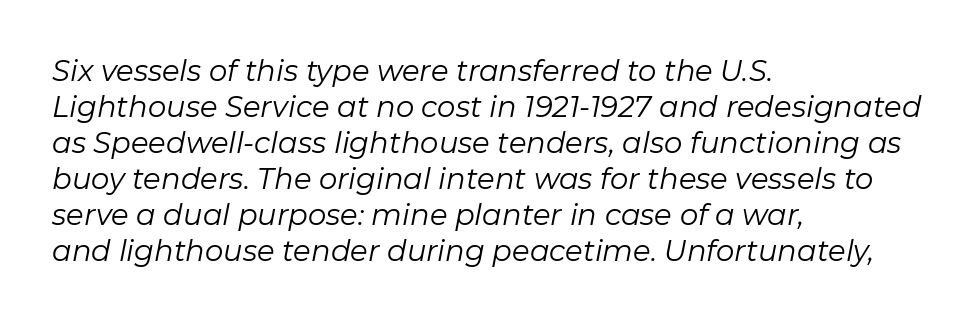
What stands out about the letter spacing? Nothing — it is the standard amount. The strokes are not fattened; the text isn't bold. The zone under the glyphs is completely vacant. Horizontally, the lines are justified to the leading edge only.
